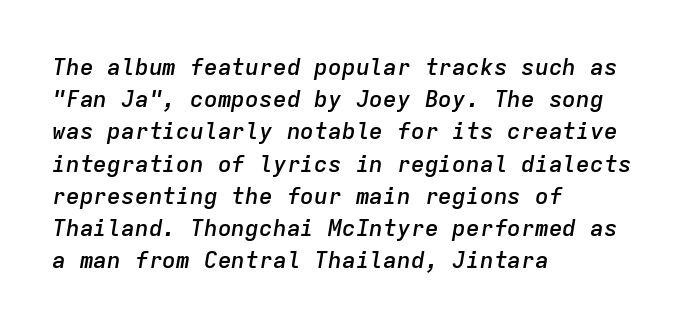
{"italic": "yes", "lean": "right", "slant_degrees": 9, "bold": "semi", "underline": "no", "align": "left", "line_spacing": "normal", "line_spacing_ratio": 1.4, "letter_spacing": "normal", "letter_spacing_em": 0.0, "glyph_px": 23}
